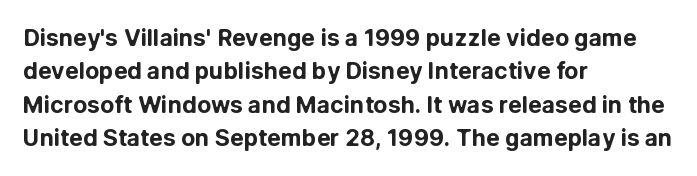
Q: Is the text bold? A: Yes.
Q: Is the text italic (slanted)? A: No, it is upright.
Q: Is the text underlined? A: No.
Q: How is the paragraph aligned? A: Left-aligned.
Q: Is the spacing between letters normal or unusually wide? A: Normal.
Q: Is the spacing between lines tight, normal or loose? A: Normal.
